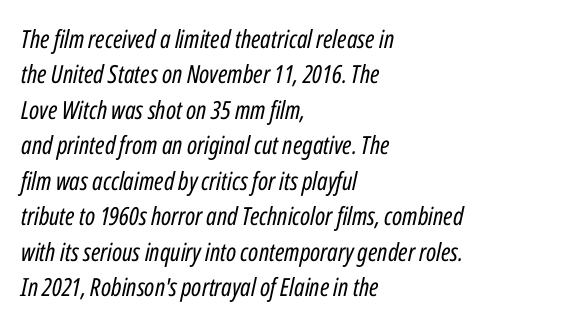
Q: Is the text bold? A: No.
Q: Is the text italic (slanted)? A: Yes, it leans right by about 12 degrees.
Q: Is the text underlined? A: No.
Q: How is the paragraph aligned? A: Left-aligned.
Q: Is the spacing between letters normal or unusually wide? A: Normal.
Q: Is the spacing between lines tight, normal or loose? A: Normal.
